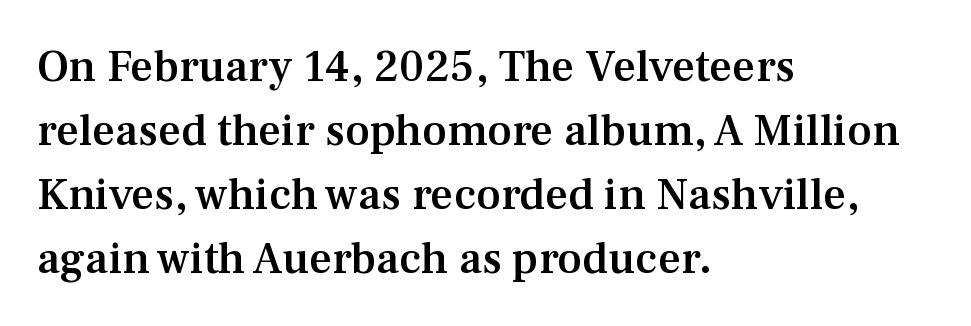
Q: Is the text bold? A: Semi-bold.
Q: Is the text italic (slanted)? A: No, it is upright.
Q: Is the typeface a serif or a sans-serif typeface? A: Serif.
Q: Is the text underlined? A: No.
Q: How is the paragraph aligned? A: Left-aligned.
Q: Is the spacing between letters normal or unusually wide? A: Normal.
Q: Is the spacing between lines tight, normal or loose? A: Normal.
Q: Width (condensed, normal, or wide)? A: Normal.
Q: Stroke contrast? A: Medium.
Q: x-height? A: Medium.
Q: Monospaced? A: No.
